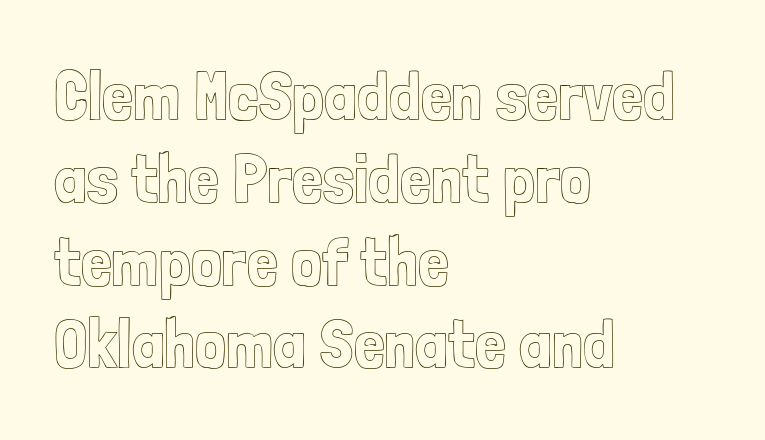
Students, note that the glyphs here touch the page at normal intervals. Does the copy run flush right? No — it runs flush left. The passage shown is typed in a proportional face where columns would drift. Clear beneath every line of the passage. Nope, not italic — everything's standing straight.
